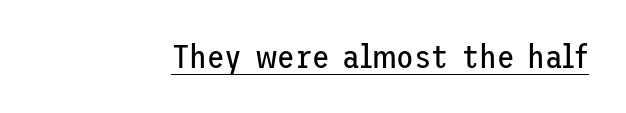
Q: Is the text bold? A: No.
Q: Is the text italic (slanted)? A: No, it is upright.
Q: Is the typeface a serif or a sans-serif typeface? A: Sans-serif.
Q: Is the text underlined? A: Yes.
Q: Is the spacing between letters normal or unusually wide? A: Normal.
Q: Width (condensed, normal, or wide)? A: Normal.
Q: Stroke contrast? A: Low.
Q: x-height? A: Medium.
